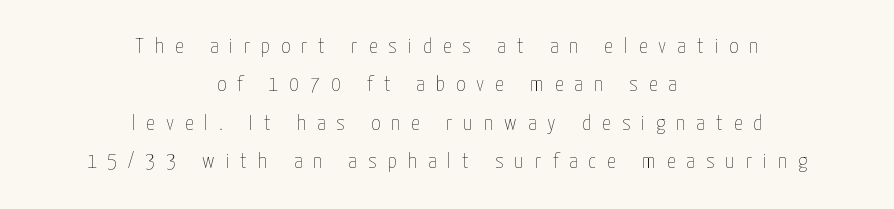
The tracking jumps out immediately: characters are airy and widely separated. Upright lettering throughout. Each row of text sits above clean, open space. Compared with a flush-left layout, this one balances lines on the center instead. Unbolded letterforms with no extra heft.
